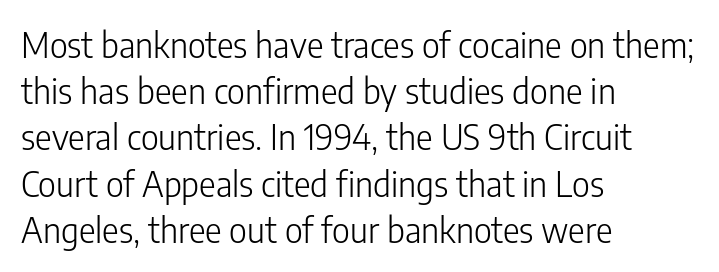
The image shows 35 px light, condensed sans-serif type, upright; set left-aligned, normal line spacing (1.32x), normal letter spacing, not underlined; low stroke contrast and a medium x-height.
